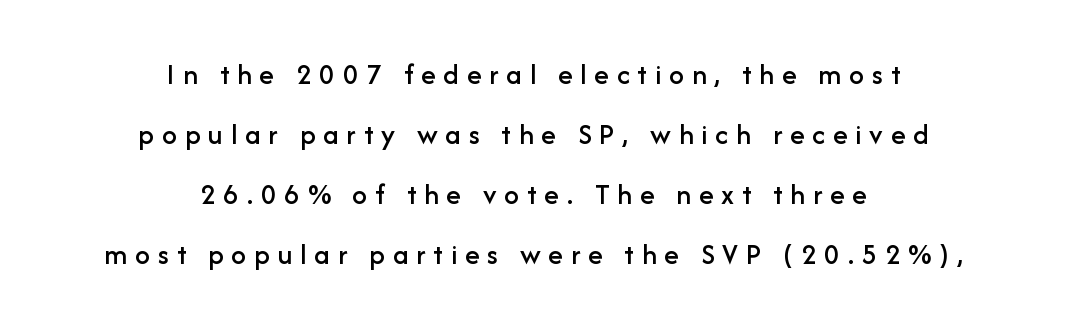
{"serif": "no", "italic": "no", "width": "normal", "stroke_contrast": "low", "x_height": "medium", "monospaced": "no", "underline": "no", "align": "center", "line_spacing": "loose", "line_spacing_ratio": 2.0, "letter_spacing": "wide", "letter_spacing_em": 0.26, "glyph_px": 30}
